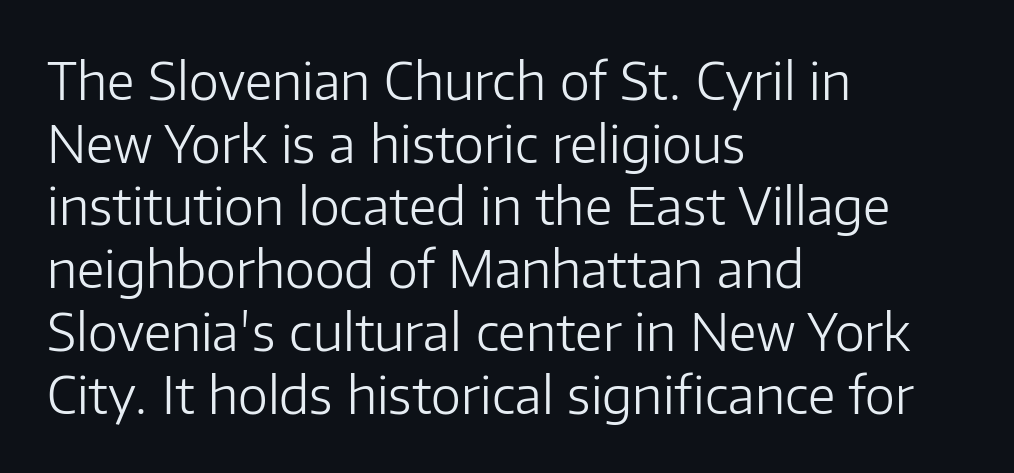
Check the space under the baseline: it is left empty. Weight class: somewhere from thin through regular. Notice how the passage keeps a crisp vertical edge on the left only. Italic: no, the glyphs are upright roman. This sample has the flowing, uneven cadence of proportional lettering.
